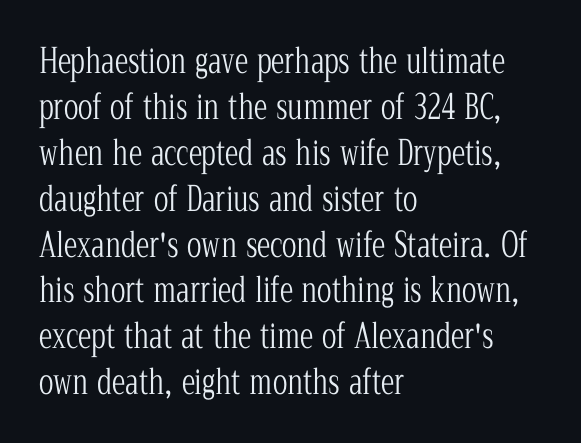
Q: Is the text bold? A: No.
Q: Is the text italic (slanted)? A: No, it is upright.
Q: Is the typeface a serif or a sans-serif typeface? A: Serif.
Q: Is the text underlined? A: No.
Q: How is the paragraph aligned? A: Left-aligned.
Q: Is the spacing between letters normal or unusually wide? A: Normal.
Q: Is the spacing between lines tight, normal or loose? A: Normal.
Q: Width (condensed, normal, or wide)? A: Condensed.
Q: Stroke contrast? A: Low.
Q: x-height? A: Medium.
Q: Monospaced? A: No.
